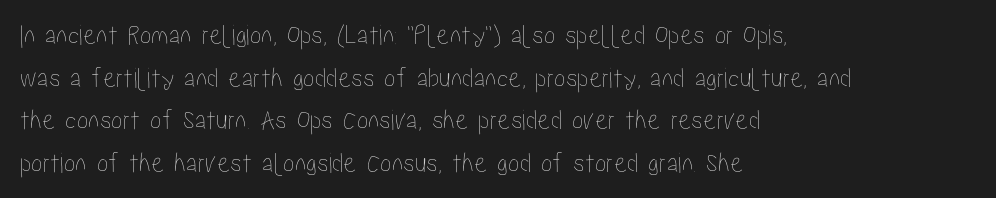
If you measured baseline to baseline, you'd find a middling distance. Proportional: the letters do not fall into vertical columns. There is no visible air inserted between adjacent glyphs. The axis of the letterforms is exactly vertical. Line starts are locked; line ends wander. Bare-footed words on every line.
